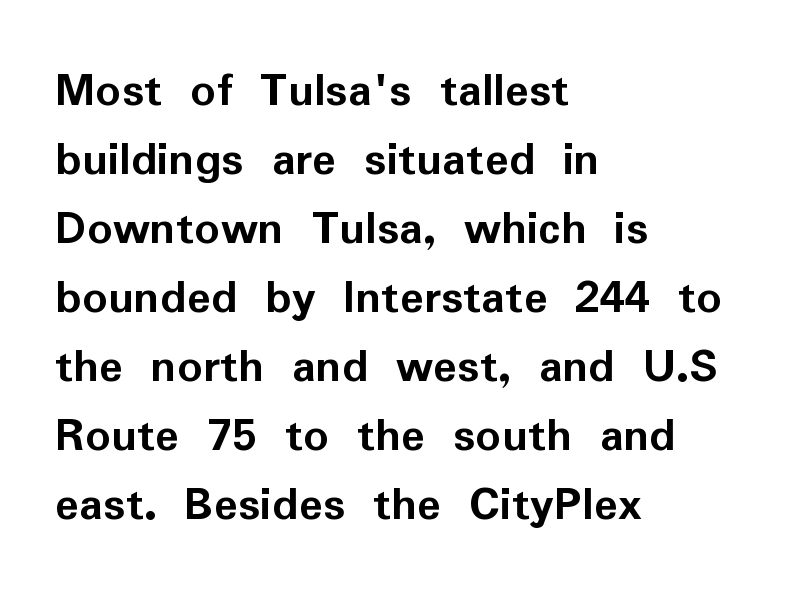
Q: Is the text bold? A: Yes.
Q: Is the text italic (slanted)? A: No, it is upright.
Q: Is the typeface a serif or a sans-serif typeface? A: Sans-serif.
Q: Is the text underlined? A: No.
Q: How is the paragraph aligned? A: Left-aligned.
Q: Is the spacing between letters normal or unusually wide? A: Normal.
Q: Is the spacing between lines tight, normal or loose? A: Normal.
Q: Width (condensed, normal, or wide)? A: Normal.
Q: Stroke contrast? A: Low.
Q: x-height? A: Medium.
Q: Monospaced? A: No.
